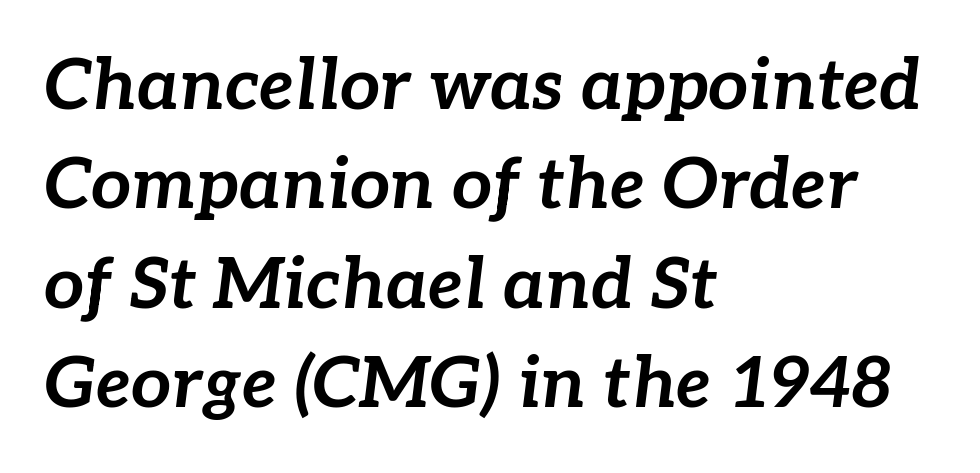
Q: Is the text bold? A: Yes.
Q: Is the text italic (slanted)? A: Yes, it leans right by about 7 degrees.
Q: Is the text underlined? A: No.
Q: How is the paragraph aligned? A: Left-aligned.
Q: Is the spacing between letters normal or unusually wide? A: Normal.
Q: Is the spacing between lines tight, normal or loose? A: Normal.
Q: Width (condensed, normal, or wide)? A: Normal.
Q: Stroke contrast? A: Low.
Q: x-height? A: Medium.
Q: Monospaced? A: No.
